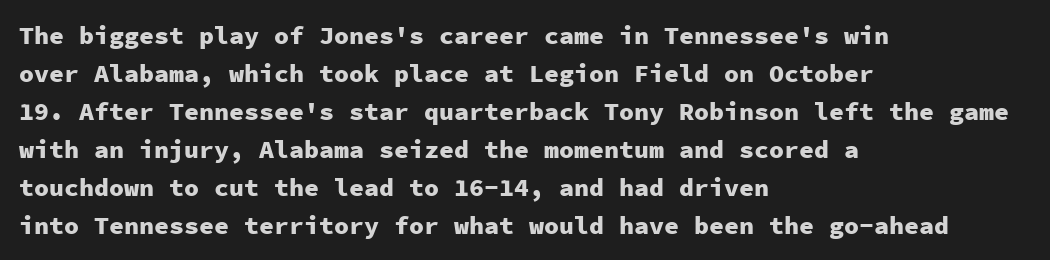
Q: Is the text bold? A: Yes.
Q: Is the text italic (slanted)? A: No, it is upright.
Q: Is the text underlined? A: No.
Q: How is the paragraph aligned? A: Left-aligned.
Q: Is the spacing between letters normal or unusually wide? A: Normal.
Q: Is the spacing between lines tight, normal or loose? A: Normal.
